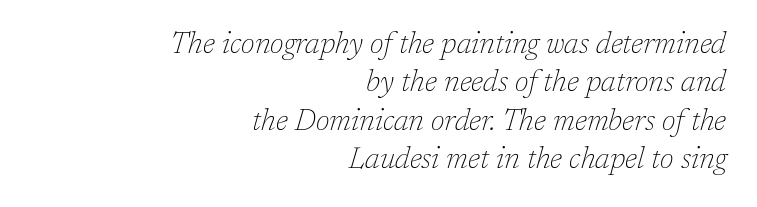
The image shows 29 px thin serif type, italic (leaning right); set right-aligned, normal line spacing (1.32x), normal letter spacing, not underlined; low stroke contrast and a medium x-height.
